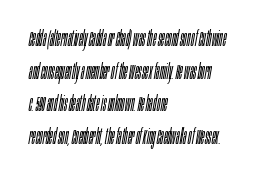
The weight tops out at a normal text grade. In terms of leading, this rendering sits right in the middle. Clear beneath every line of the passage. The passage is arranged the way most books set body copy — flush left. The letterforms sit shoulder to shoulder at normal distance. The typography opts for an oblique posture over an upright one.
